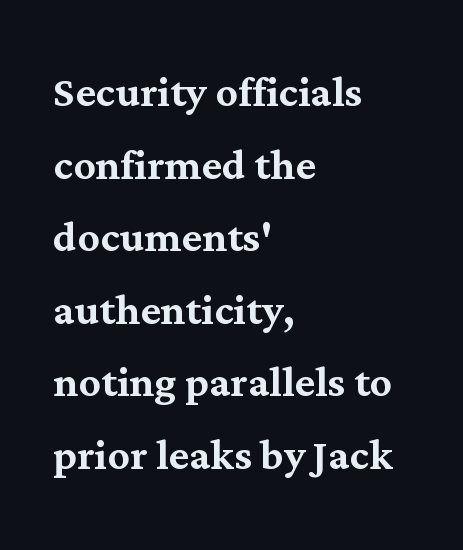
Q: Is the text italic (slanted)? A: No, it is upright.
Q: Is the typeface a serif or a sans-serif typeface? A: Serif.
Q: Is the text underlined? A: No.
Q: How is the paragraph aligned? A: Left-aligned.
Q: Is the spacing between letters normal or unusually wide? A: Normal.
Q: Is the spacing between lines tight, normal or loose? A: Normal.
Q: Width (condensed, normal, or wide)? A: Normal.
Q: Stroke contrast? A: Medium.
Q: x-height? A: Medium.
Q: Monospaced? A: No.
